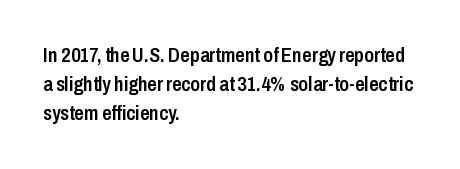
The image shows 21 px text type, upright; set left-aligned, normal line spacing (1.39x), normal letter spacing, not underlined.
